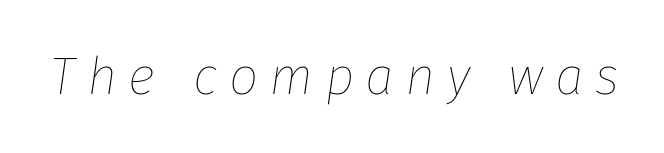
The image shows 52 px thin type, italic (leaning right); set unusually wide letter spacing (+0.22 em), not underlined; low stroke contrast and a medium x-height.
